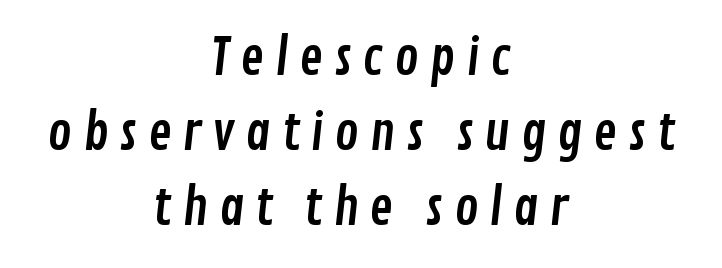
Q: Is the typeface a serif or a sans-serif typeface? A: Sans-serif.
Q: Is the text underlined? A: No.
Q: How is the paragraph aligned? A: Centered.
Q: Is the spacing between letters normal or unusually wide? A: Unusually wide.
Q: Is the spacing between lines tight, normal or loose? A: Normal.
Q: Width (condensed, normal, or wide)? A: Condensed.
Q: Stroke contrast? A: Low.
Q: x-height? A: Medium.
Q: Monospaced? A: No.
